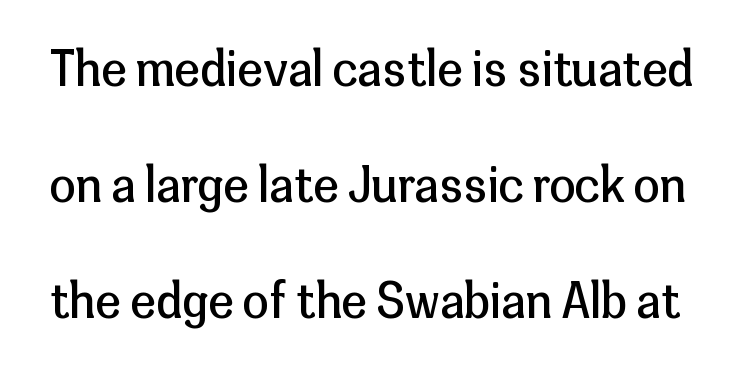
Compared with typical paragraphs, the rows here are farther apart. The letters advance in unequal steps, a hallmark of proportional type. Glyph-to-glyph distance matches everyday printed text. The type family on display is of the sans-serif kind.
